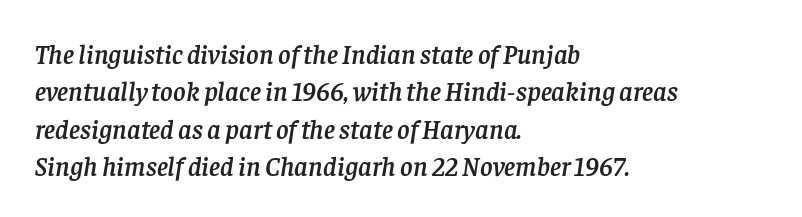
{"italic": "yes", "lean": "right", "slant_degrees": 8, "underline": "no", "align": "left", "line_spacing": "normal", "line_spacing_ratio": 1.38, "letter_spacing": "normal", "letter_spacing_em": 0.0, "glyph_px": 27}
